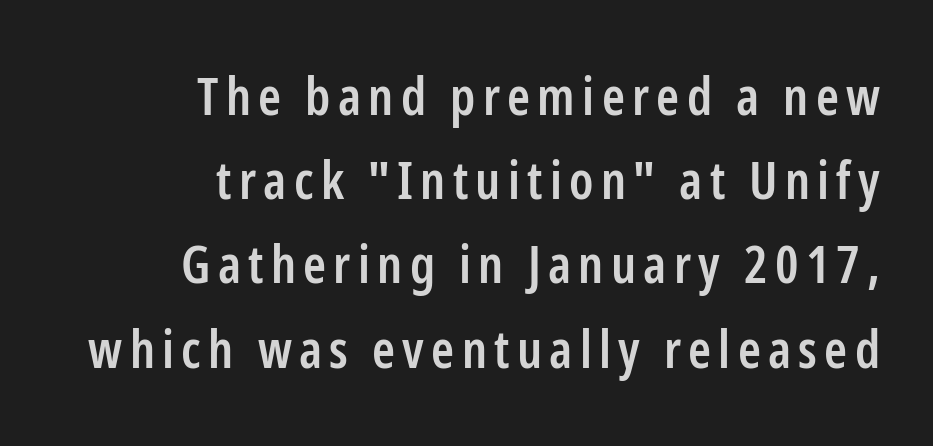
The image shows 52 px semibold, condensed sans-serif type, upright; set right-aligned, normal line spacing (1.62x), not underlined; low stroke contrast and a medium x-height.
